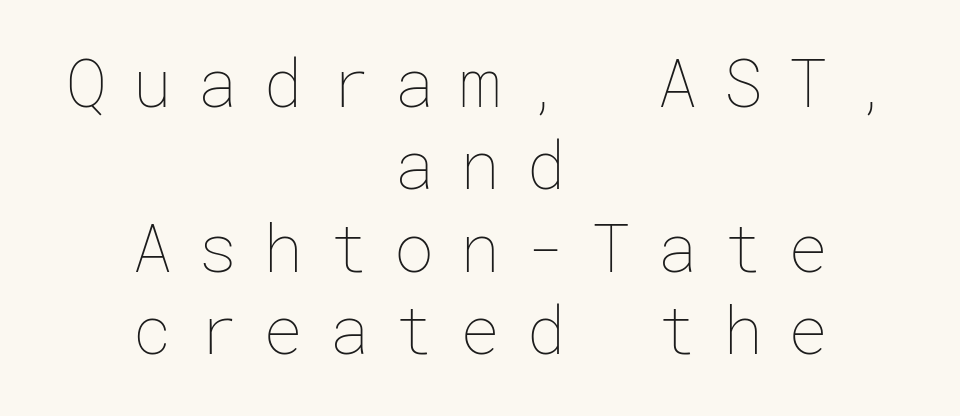
The image shows 67 px thin type, upright; set centered, line spacing 1.23x, unusually wide letter spacing (+0.38 em), not underlined; low stroke contrast and a medium x-height.
